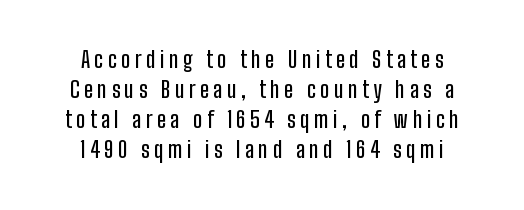
The image shows 22 px text type, upright; set centered, normal line spacing (1.37x), unusually wide letter spacing (+0.2 em), not underlined.
